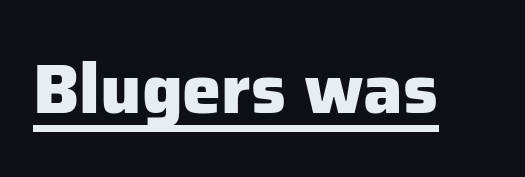
Q: Is the text bold? A: Yes.
Q: Is the text italic (slanted)? A: No, it is upright.
Q: Is the typeface a serif or a sans-serif typeface? A: Sans-serif.
Q: Is the text underlined? A: Yes.
Q: Is the spacing between letters normal or unusually wide? A: Normal.
Q: Width (condensed, normal, or wide)? A: Normal.
Q: Stroke contrast? A: Low.
Q: x-height? A: Medium.
Q: Monospaced? A: No.
